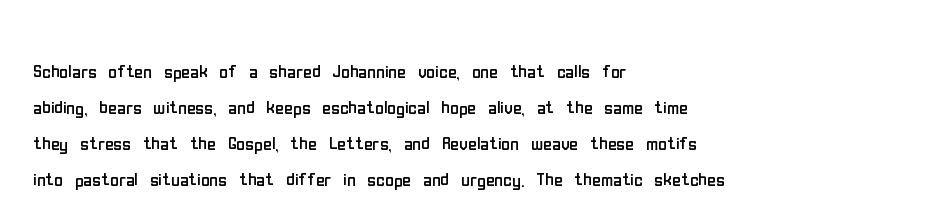
{"italic": "no", "bold": "no", "underline": "no", "align": "left", "line_spacing": "normal", "line_spacing_ratio": 1.5, "letter_spacing": "normal", "letter_spacing_em": 0.0, "glyph_px": 24}
